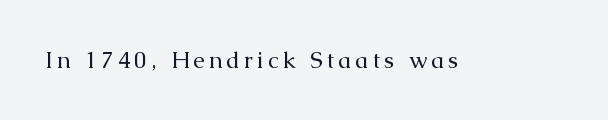
Honestly, there is no underline to notice here at all. This is roman type, the default non-slanted kind. Weight: not bold — regular or lighter.
